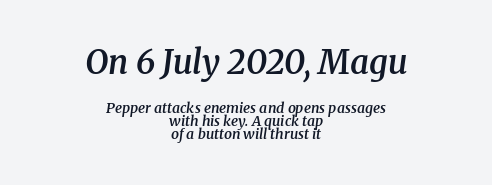
The image shows 33 px semibold serif type, italic (leaning right); set centered, tight line spacing (0.95x), normal letter spacing, not underlined; the first (top) block is 2.36x larger; medium stroke contrast and a medium x-height.
